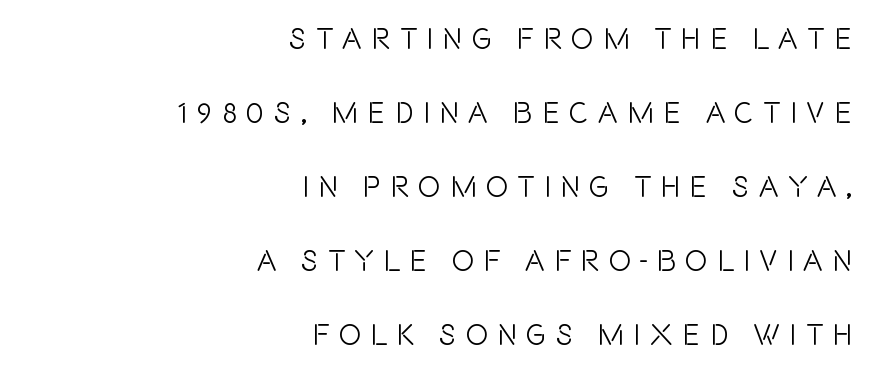
Q: Is the text italic (slanted)? A: No, it is upright.
Q: Is the typeface a serif or a sans-serif typeface? A: Sans-serif.
Q: Is the text underlined? A: No.
Q: How is the paragraph aligned? A: Right-aligned.
Q: Is the spacing between letters normal or unusually wide? A: Unusually wide.
Q: Is the spacing between lines tight, normal or loose? A: Loose.
Q: Width (condensed, normal, or wide)? A: Condensed.
Q: x-height? A: Large.
Q: Monospaced? A: No.
